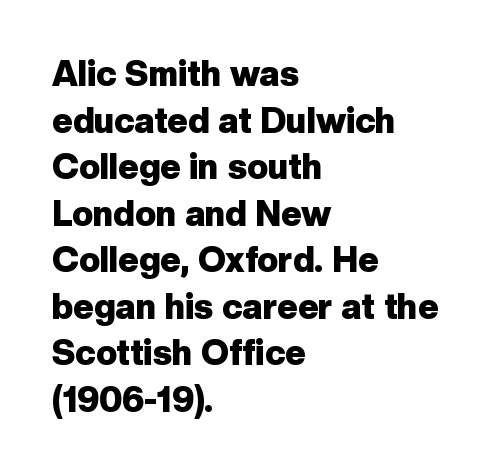
{"serif": "no", "italic": "no", "bold": "yes", "weight": "heavy", "width": "normal", "stroke_contrast": "low", "x_height": "medium", "monospaced": "no", "underline": "no", "align": "left", "line_spacing": "normal", "line_spacing_ratio": 1.33, "letter_spacing": "normal", "letter_spacing_em": 0.0, "glyph_px": 35}
